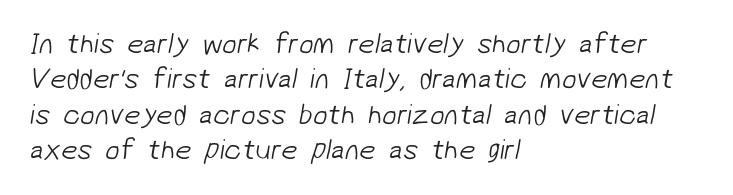
{"serif": "no", "bold": "no", "weight": "light", "width": "normal", "stroke_contrast": "low", "x_height": "medium", "monospaced": "no", "underline": "no", "align": "left", "line_spacing_ratio": 1.22, "letter_spacing": "normal", "letter_spacing_em": 0.0, "glyph_px": 29}
